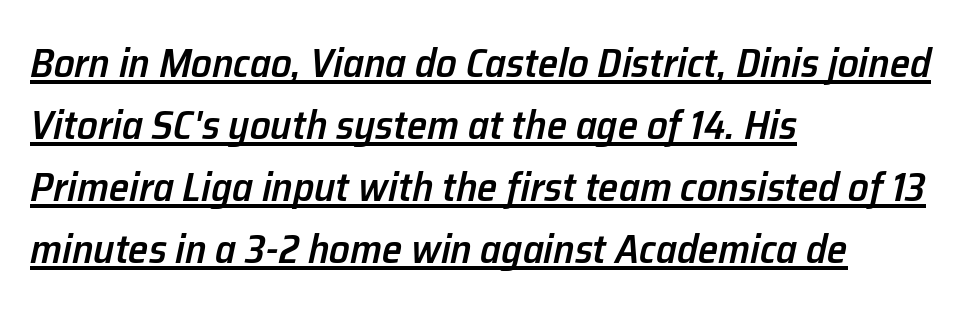
Q: Is the text bold? A: Semi-bold.
Q: Is the text italic (slanted)? A: Yes, it leans right by about 12 degrees.
Q: Is the text underlined? A: Yes.
Q: How is the paragraph aligned? A: Left-aligned.
Q: Is the spacing between letters normal or unusually wide? A: Normal.
Q: Is the spacing between lines tight, normal or loose? A: Normal.
Q: Width (condensed, normal, or wide)? A: Normal.
Q: Stroke contrast? A: Low.
Q: x-height? A: Medium.
Q: Monospaced? A: No.
